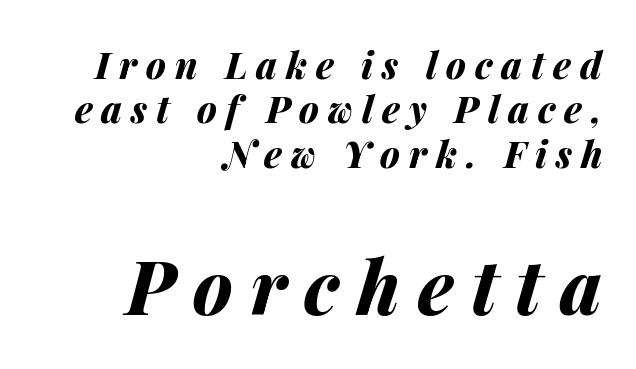
Q: Is the text bold? A: Yes.
Q: Is the text italic (slanted)? A: Yes, it leans right by about 14 degrees.
Q: Is the text underlined? A: No.
Q: How is the paragraph aligned? A: Right-aligned.
Q: Is the spacing between letters normal or unusually wide? A: Unusually wide.
Q: Which block of text is set in a larger size, the first (top) or the second (bottom)? A: The second (bottom) one.
Q: Width (condensed, normal, or wide)? A: Normal.
Q: Stroke contrast? A: Medium.
Q: x-height? A: Medium.
Q: Monospaced? A: No.
